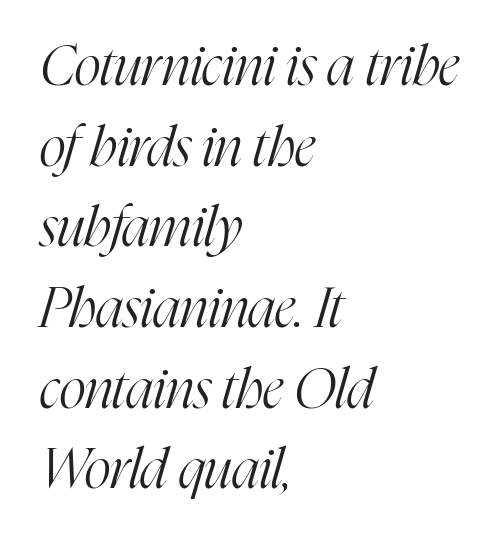
{"serif": "yes", "italic": "yes", "lean": "right", "slant_degrees": 16, "bold": "no", "weight": "light", "width": "condensed", "stroke_contrast": "high", "x_height": "medium", "monospaced": "no", "underline": "no", "align": "left", "line_spacing": "normal", "line_spacing_ratio": 1.44, "letter_spacing": "normal", "letter_spacing_em": 0.0, "glyph_px": 56}
